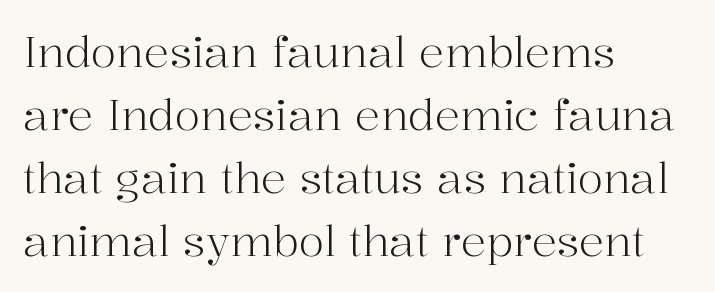
Q: Is the text bold? A: No.
Q: Is the text italic (slanted)? A: No, it is upright.
Q: Is the typeface a serif or a sans-serif typeface? A: Serif.
Q: Is the text underlined? A: No.
Q: How is the paragraph aligned? A: Left-aligned.
Q: Is the spacing between letters normal or unusually wide? A: Normal.
Q: Is the spacing between lines tight, normal or loose? A: Normal.
Q: Width (condensed, normal, or wide)? A: Normal.
Q: Stroke contrast? A: High.
Q: x-height? A: Medium.
Q: Monospaced? A: No.
